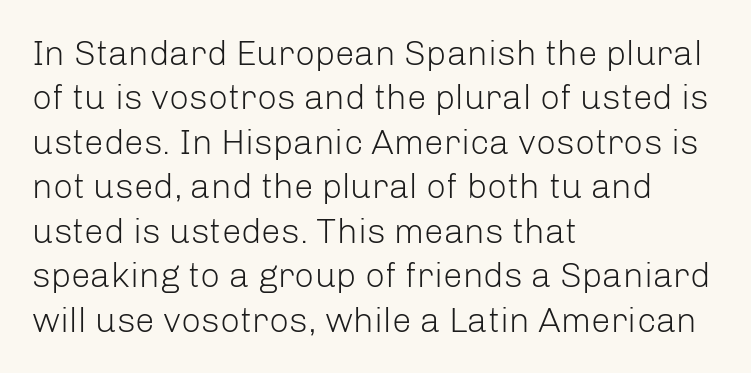
The image shows 35 px light sans-serif type, upright; set left-aligned, normal line spacing (1.27x), normal letter spacing, not underlined; low stroke contrast and a medium x-height.
